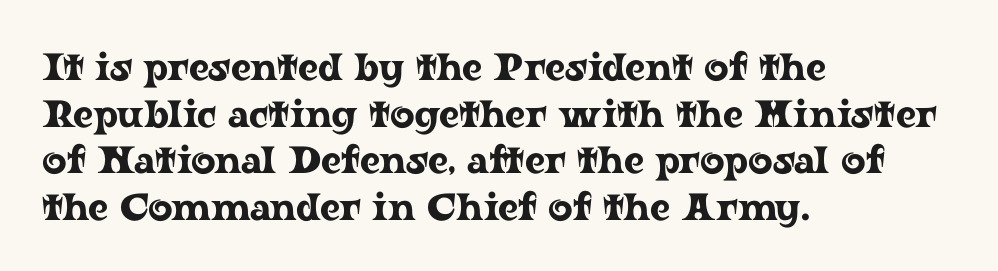
Spacing verdict: proportional, widths tailored to each character. The setting favours the left margin, as ordinary paragraphs usually do. Lines of text with bare space underneath. The letters carry serifs — small finishing strokes at the ends of their stems. Inter-character spacing is left at the font's built-in metrics.
